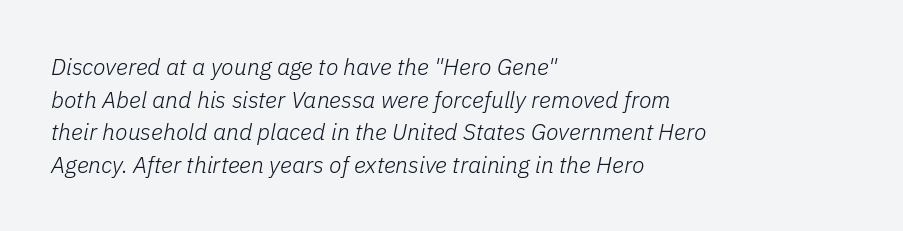
The image shows 23 px text type, italic (leaning right); set left-aligned, normal line spacing (1.42x), normal letter spacing, not underlined.
